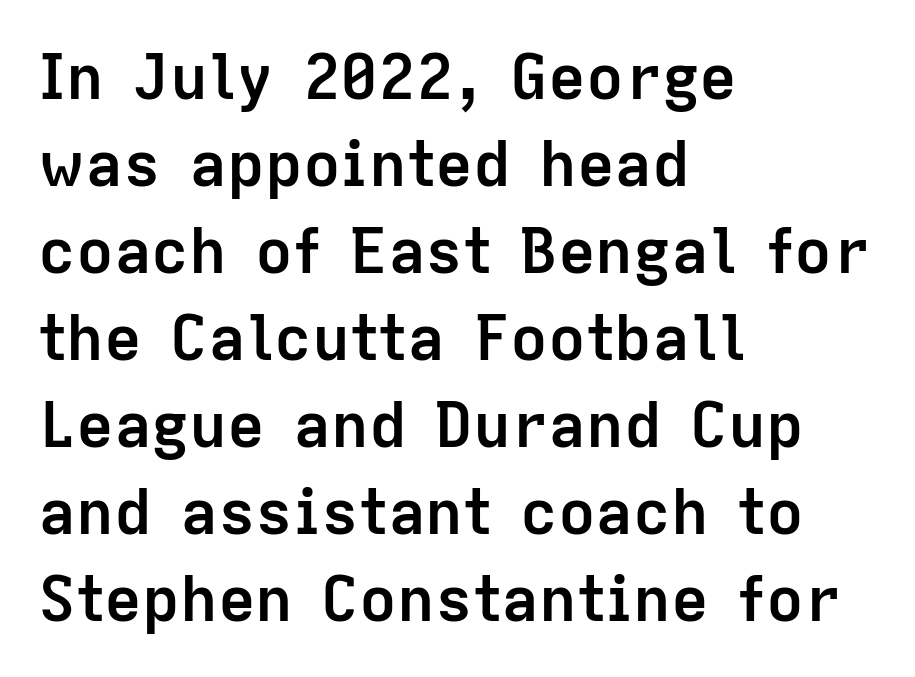
The image shows 63 px semibold sans-serif type, upright; set left-aligned, normal line spacing (1.38x), normal letter spacing, not underlined; low stroke contrast and a medium x-height.
